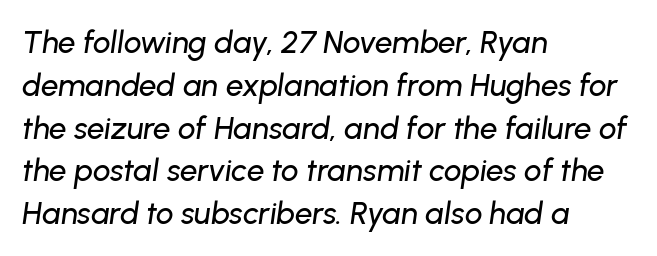
Observe the lean: these are italic letterforms. Honestly, the row spacing looks completely unremarkable. Visually the block forms a straight wall on the left and a jagged coastline on the right. The tracking reads as untouched default to a designer's eye. Do the characters align in a grid? No, the font is proportional.
